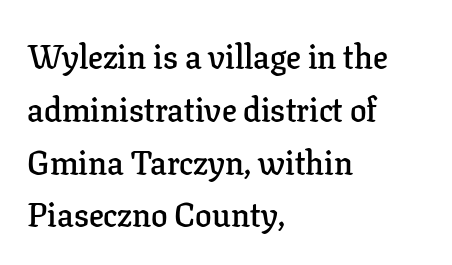
{"serif": "yes", "italic": "no", "bold": "semi", "weight": "semibold", "width": "normal", "stroke_contrast": "low", "x_height": "medium", "monospaced": "no", "underline": "no", "align": "left", "line_spacing": "normal", "line_spacing_ratio": 1.6, "letter_spacing": "normal", "letter_spacing_em": 0.0, "glyph_px": 33}
